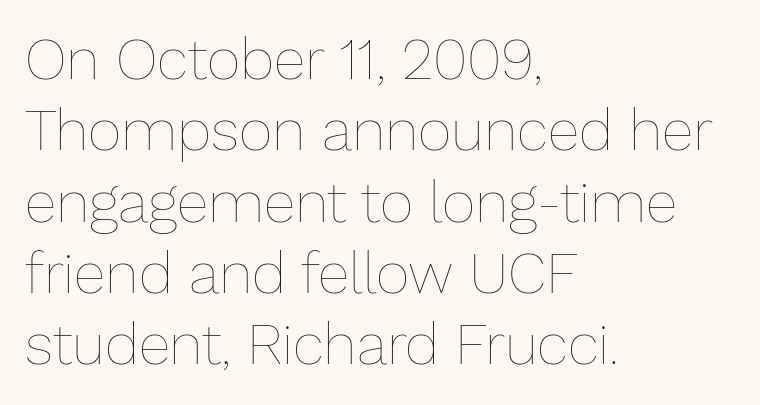
These lines are set flush left with a ragged right edge. The specimen reads as upright at a glance. Descender tails drop into unmarked territory. A light-to-regular cut is what we see here.
